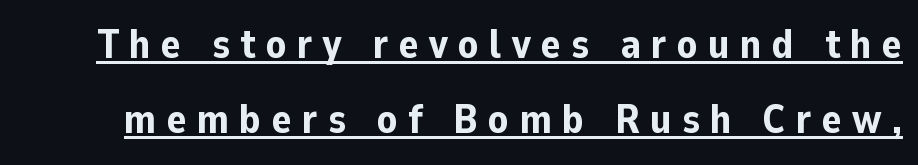
The image shows 41 px bold sans-serif type, upright; set line spacing 1.84x, unusually wide letter spacing (+0.25 em), underlined; low stroke contrast and a medium x-height.
